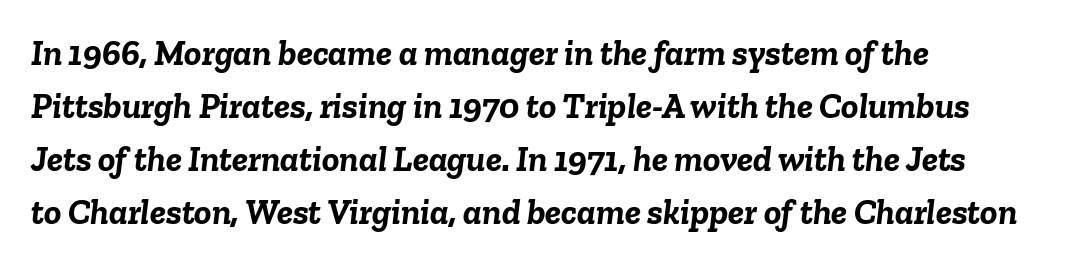
The passage shown is typed in a proportional face where columns would drift. A typesetter would call this zero additional tracking. Descenders are the only things crossing below the line. Does the leading feel generous? No, just average.
